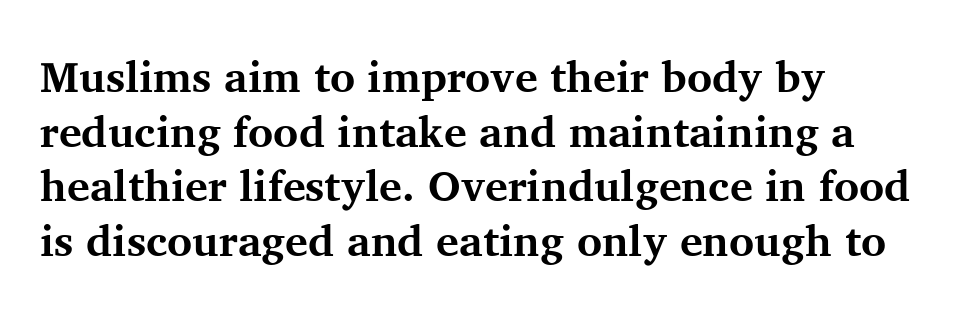
The image shows 43 px bold serif type, upright; set left-aligned, normal line spacing (1.27x), normal letter spacing, not underlined; medium stroke contrast and a medium x-height.
